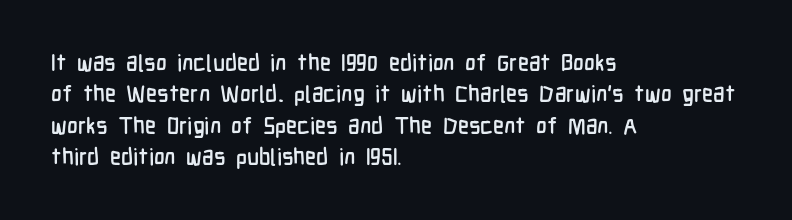
{"italic": "no", "underline": "no", "align": "left", "line_spacing": "normal", "line_spacing_ratio": 1.36, "letter_spacing": "normal", "letter_spacing_em": 0.0, "glyph_px": 23}
